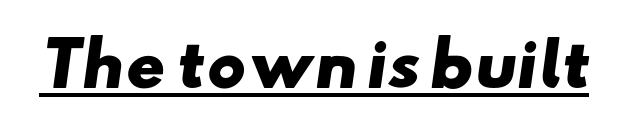
The image shows 59 px heavy, wide sans-serif type; set normal letter spacing, underlined; low stroke contrast and a small x-height.
